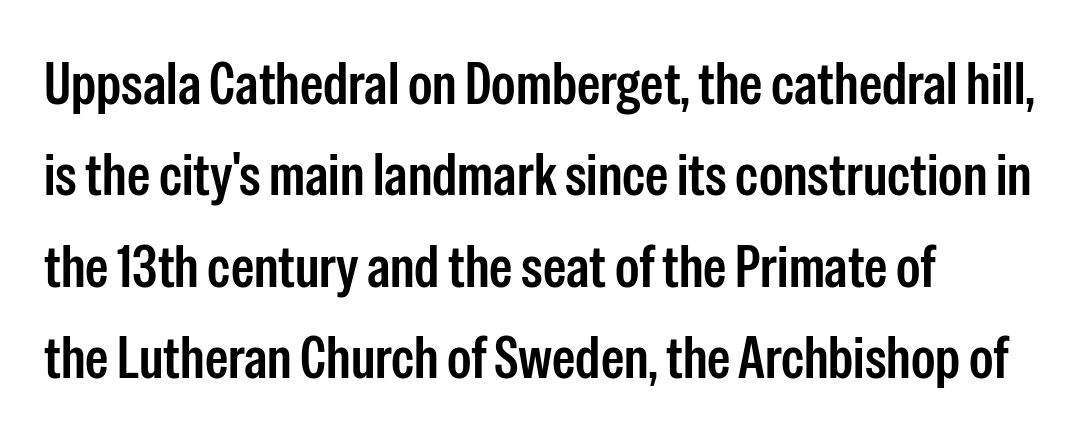
Nobody touched the tracking dial on this one. Horizontal bands of white between lines are of average thickness. Italic? Not at all — the glyphs are vertical. Glance below the letters and you will spot only blank space. Nothing sits at the stroke ends, so this counts as sans-serif.
